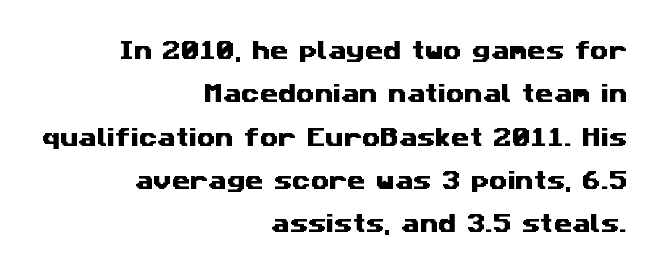
Q: Is the text underlined? A: No.
Q: How is the paragraph aligned? A: Right-aligned.
Q: Is the spacing between letters normal or unusually wide? A: Normal.
Q: Is the spacing between lines tight, normal or loose? A: Loose.
